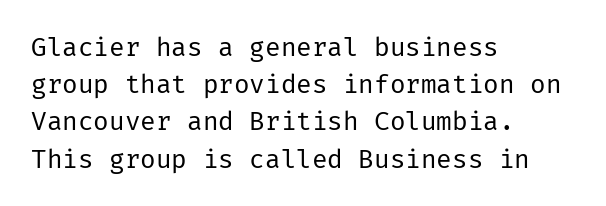
The rendering anchors every line to the left-hand side. A clean baseline with only descenders dipping below it. No chunkiness to these letters — they're not bold. Leading matches the norm, producing a regular column. Ascenders rise straight up at ninety degrees. Nobody touched the tracking dial on this one.
